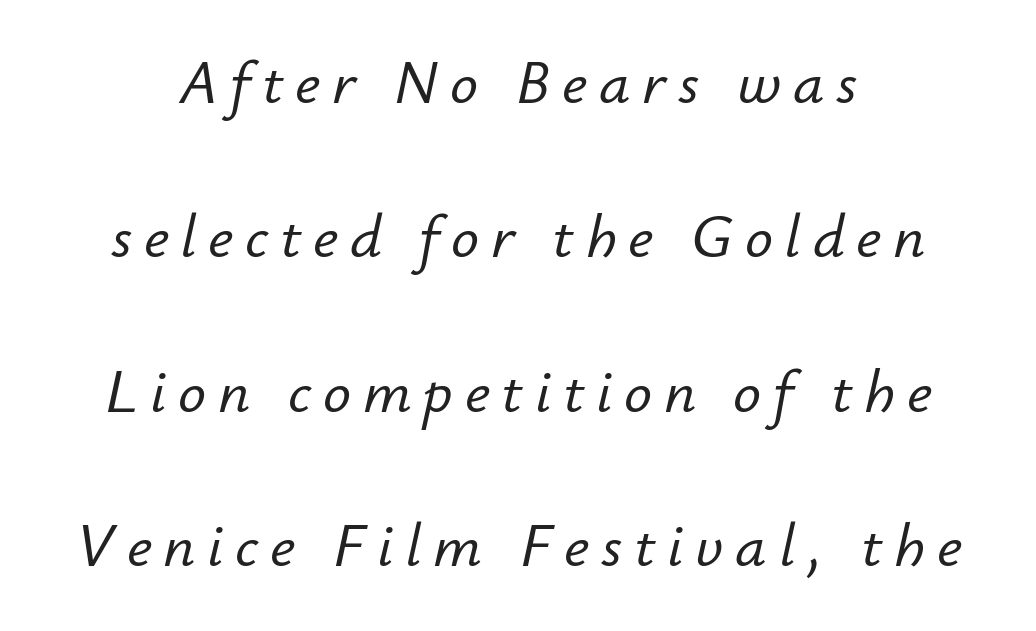
Successive baselines arrive slowly, with a big drop between each. These lines were composed using italics. Check under the words: just untouched page. Alignment: centered.
